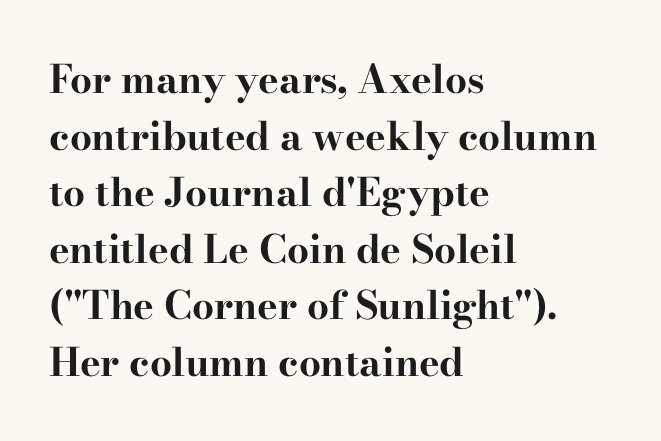
What stands out about the letter spacing? Nothing — it is the standard amount. You could not count columns in this text — the font is proportionally spaced. Old-style or modern, the face here clearly has serifs. A student would call this left alignment; a typographer would say flush left, rag right. Designer's note — italics off, roman on.
